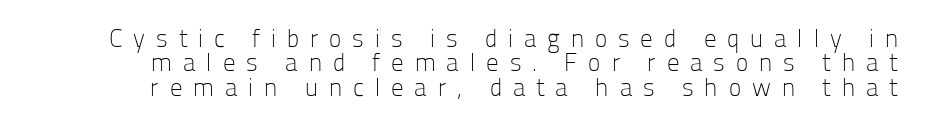
The image shows 25 px text type, upright; set tight line spacing (0.98x), unusually wide letter spacing (+0.44 em), not underlined.
